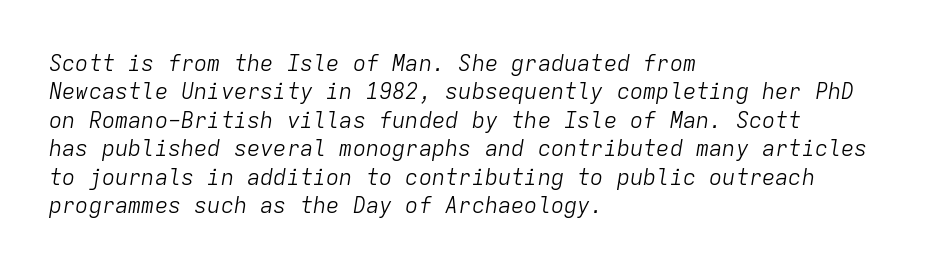
{"italic": "yes", "lean": "right", "slant_degrees": 9, "bold": "no", "underline": "no", "align": "left", "line_spacing": "normal", "line_spacing_ratio": 1.29, "letter_spacing": "normal", "letter_spacing_em": 0.0, "glyph_px": 22}
